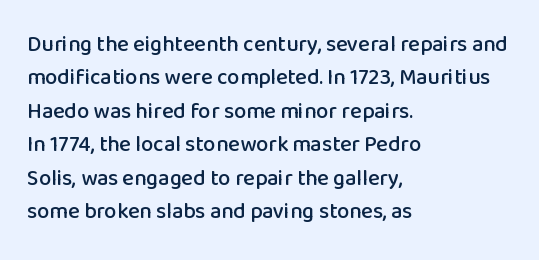
Q: Is the text italic (slanted)? A: No, it is upright.
Q: Is the text underlined? A: No.
Q: How is the paragraph aligned? A: Left-aligned.
Q: Is the spacing between letters normal or unusually wide? A: Normal.
Q: Is the spacing between lines tight, normal or loose? A: Normal.
